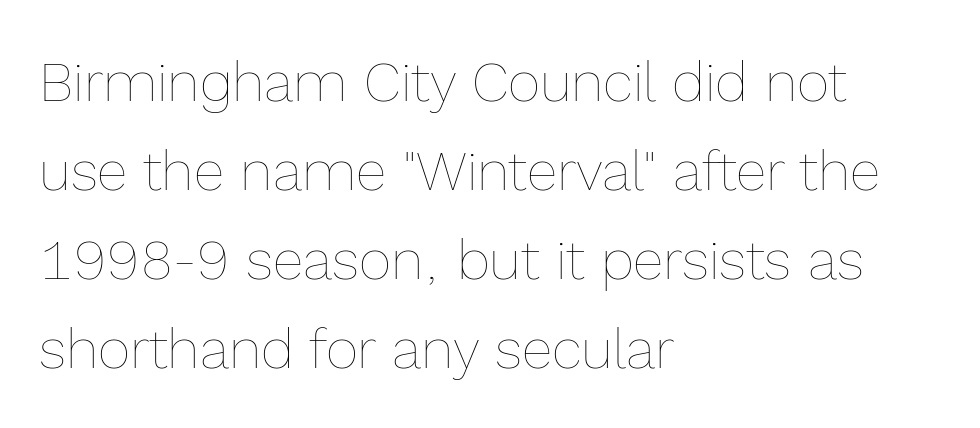
The image shows 56 px thin type, upright; set left-aligned, normal line spacing (1.59x), normal letter spacing, not underlined; a medium x-height.
